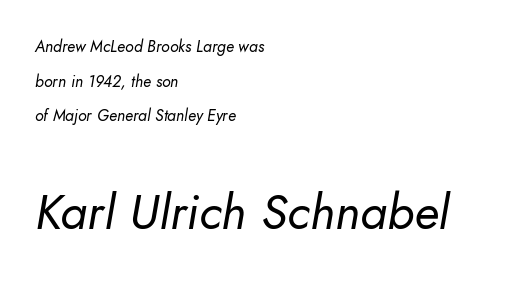
A student would call this left alignment; a typographer would say flush left, rag right. The tracking reads as untouched default to a designer's eye. The letters advance in unequal steps, a hallmark of proportional type. Counters stay open thanks to moderate or lighter strokes.
